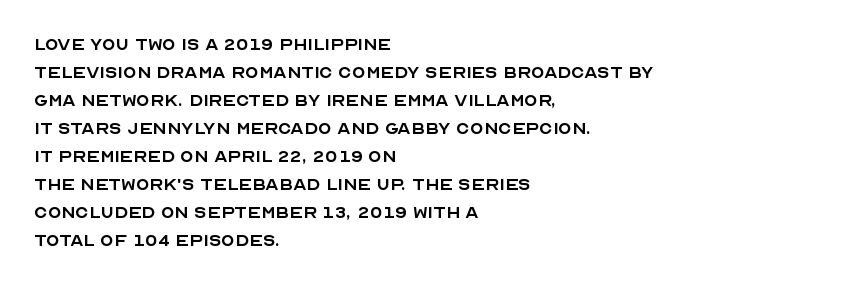
The image shows 22 px text type, upright; set left-aligned, normal line spacing (1.27x), normal letter spacing, not underlined.
